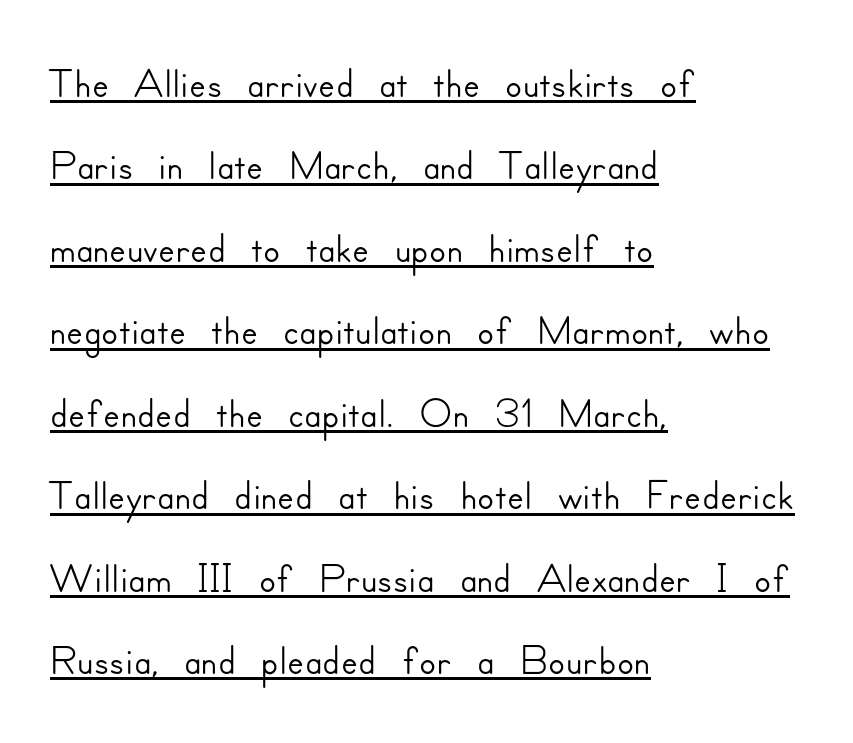
The image shows 62 px sans-serif type, upright; set left-aligned, normal line spacing (1.33x), normal letter spacing, underlined; low stroke contrast and a small x-height.
